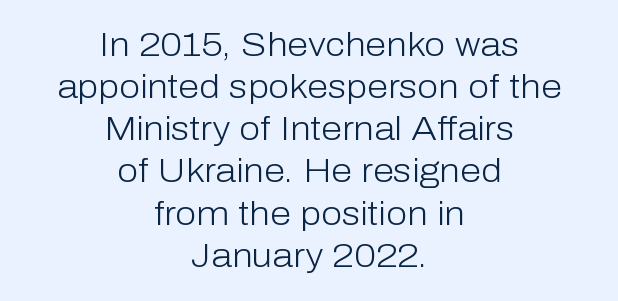
Leftover space on each line is divided equally before and after the words. Standard letterfit; no display-style spreading of the glyphs. Compared with a typical body face, this is equally light or lighter still. Do the letters lean? They stand straight.
